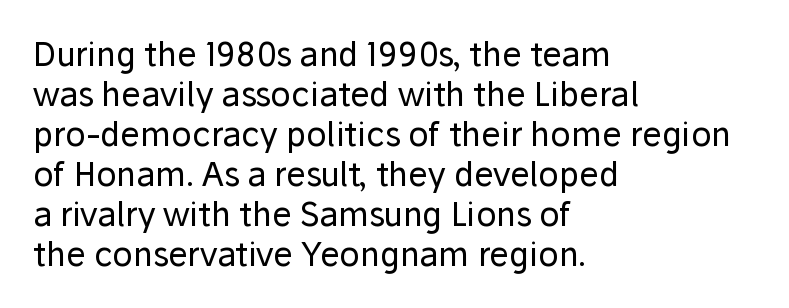
Q: Is the text bold? A: No.
Q: Is the text italic (slanted)? A: No, it is upright.
Q: Is the typeface a serif or a sans-serif typeface? A: Sans-serif.
Q: Is the text underlined? A: No.
Q: How is the paragraph aligned? A: Left-aligned.
Q: Is the spacing between letters normal or unusually wide? A: Normal.
Q: Width (condensed, normal, or wide)? A: Normal.
Q: Stroke contrast? A: Low.
Q: x-height? A: Medium.
Q: Monospaced? A: No.
